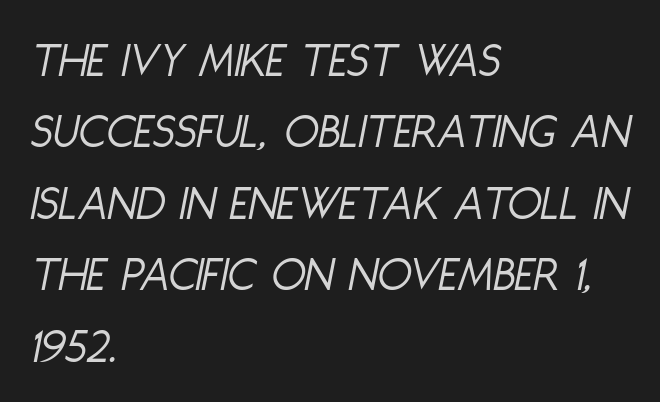
The image shows 50 px light, condensed type, italic (leaning right); set left-aligned, normal line spacing (1.43x), normal letter spacing, not underlined; low stroke contrast and a large x-height.
